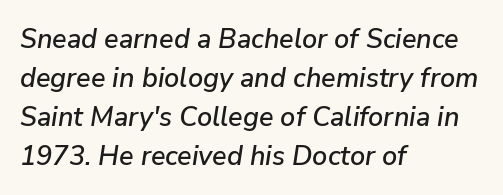
The image shows 27 px text type, italic (leaning right); set left-aligned, normal line spacing (1.44x), normal letter spacing, not underlined.
